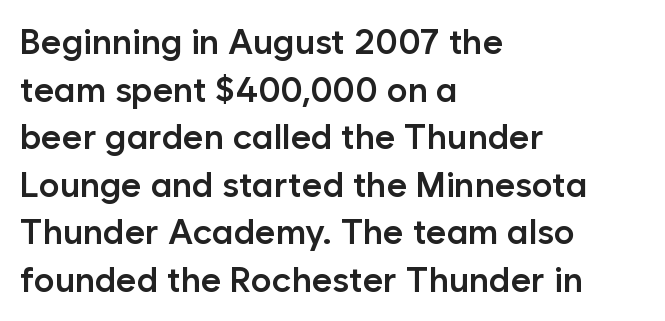
Q: Is the text bold? A: Semi-bold.
Q: Is the text italic (slanted)? A: No, it is upright.
Q: Is the typeface a serif or a sans-serif typeface? A: Sans-serif.
Q: Is the text underlined? A: No.
Q: How is the paragraph aligned? A: Left-aligned.
Q: Is the spacing between letters normal or unusually wide? A: Normal.
Q: Is the spacing between lines tight, normal or loose? A: Normal.
Q: Width (condensed, normal, or wide)? A: Normal.
Q: Stroke contrast? A: Low.
Q: x-height? A: Medium.
Q: Monospaced? A: No.
